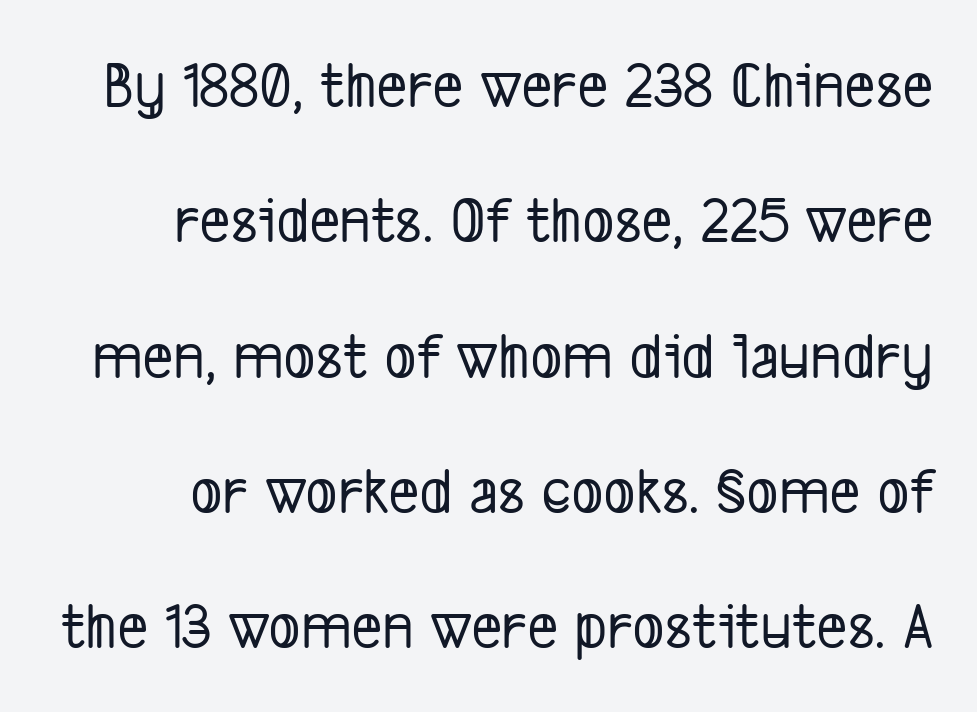
The image shows 67 px condensed sans-serif type; set loose line spacing (2.02x), normal letter spacing, not underlined; low stroke contrast and a medium x-height.
